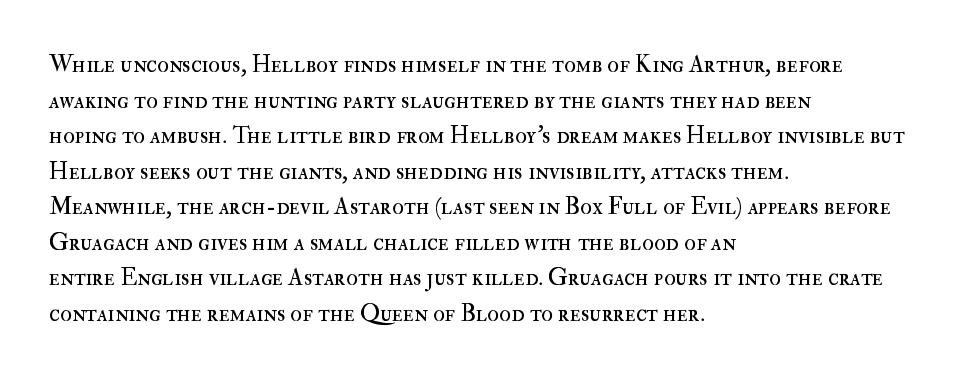
Q: Is the text bold? A: No.
Q: Is the text italic (slanted)? A: No, it is upright.
Q: Is the text underlined? A: No.
Q: How is the paragraph aligned? A: Left-aligned.
Q: Is the spacing between letters normal or unusually wide? A: Normal.
Q: Is the spacing between lines tight, normal or loose? A: Normal.
